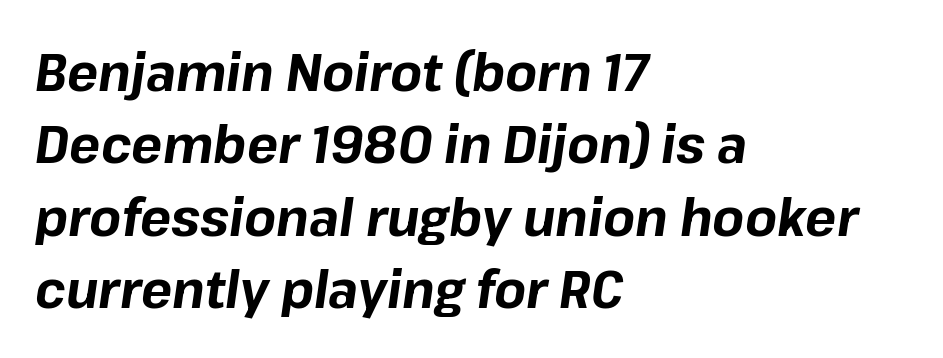
Q: Is the text bold? A: Yes.
Q: Is the text italic (slanted)? A: Yes, it leans right by about 8 degrees.
Q: Is the text underlined? A: No.
Q: How is the paragraph aligned? A: Left-aligned.
Q: Is the spacing between letters normal or unusually wide? A: Normal.
Q: Is the spacing between lines tight, normal or loose? A: Normal.
Q: Width (condensed, normal, or wide)? A: Normal.
Q: Stroke contrast? A: Low.
Q: x-height? A: Medium.
Q: Monospaced? A: No.
